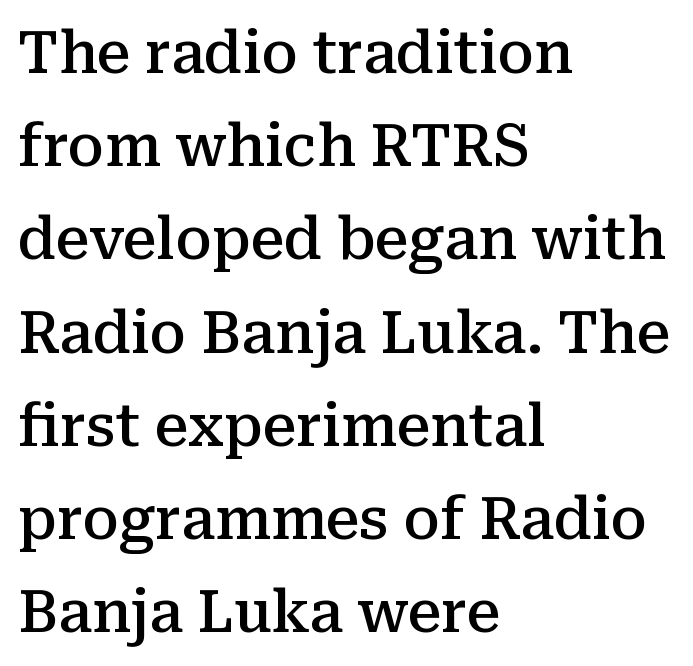
Q: Is the text bold? A: Semi-bold.
Q: Is the text italic (slanted)? A: No, it is upright.
Q: Is the typeface a serif or a sans-serif typeface? A: Serif.
Q: Is the text underlined? A: No.
Q: How is the paragraph aligned? A: Left-aligned.
Q: Is the spacing between letters normal or unusually wide? A: Normal.
Q: Is the spacing between lines tight, normal or loose? A: Normal.
Q: Width (condensed, normal, or wide)? A: Normal.
Q: Stroke contrast? A: Medium.
Q: x-height? A: Medium.
Q: Monospaced? A: No.
